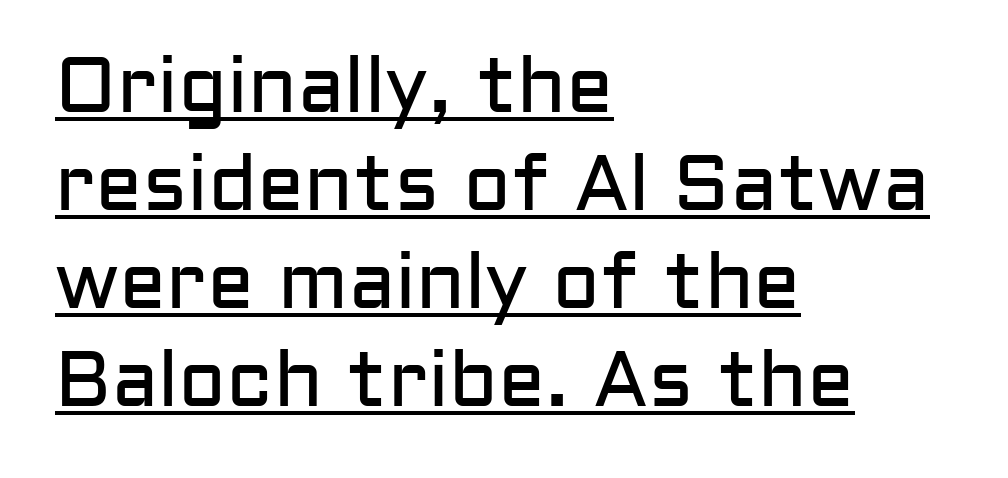
The image shows 79 px regular-weight sans-serif type, upright; set left-aligned, line spacing 1.24x, normal letter spacing, underlined; low stroke contrast and a medium x-height.
